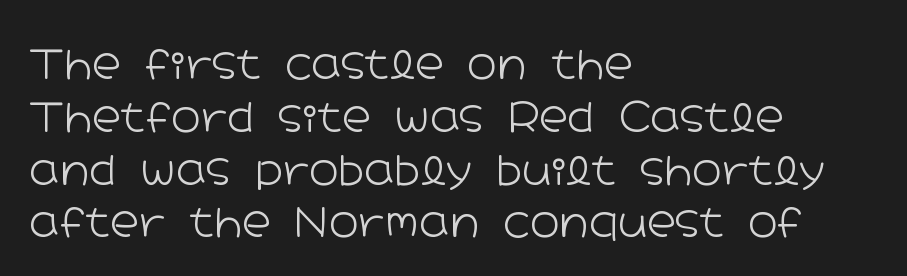
{"serif": "no", "italic": "no", "bold": "no", "weight": "light", "width": "wide", "stroke_contrast": "low", "x_height": "medium", "monospaced": "no", "underline": "no", "align": "left", "line_spacing": "normal", "line_spacing_ratio": 1.32, "letter_spacing": "normal", "letter_spacing_em": 0.0, "glyph_px": 40}
